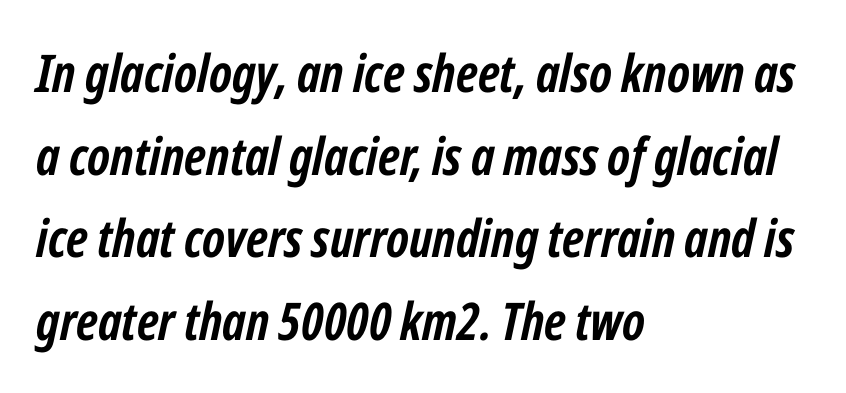
Q: Is the text bold? A: Yes.
Q: Is the text italic (slanted)? A: Yes, it leans right by about 12 degrees.
Q: Is the text underlined? A: No.
Q: How is the paragraph aligned? A: Left-aligned.
Q: Is the spacing between letters normal or unusually wide? A: Normal.
Q: Is the spacing between lines tight, normal or loose? A: Normal.
Q: Width (condensed, normal, or wide)? A: Condensed.
Q: Stroke contrast? A: Low.
Q: x-height? A: Medium.
Q: Monospaced? A: No.
